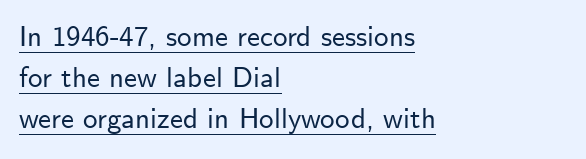
Q: Is the text italic (slanted)? A: No, it is upright.
Q: Is the typeface a serif or a sans-serif typeface? A: Sans-serif.
Q: Is the text underlined? A: Yes.
Q: How is the paragraph aligned? A: Left-aligned.
Q: Is the spacing between letters normal or unusually wide? A: Normal.
Q: Is the spacing between lines tight, normal or loose? A: Normal.
Q: Width (condensed, normal, or wide)? A: Normal.
Q: Stroke contrast? A: Low.
Q: x-height? A: Small.
Q: Monospaced? A: No.
